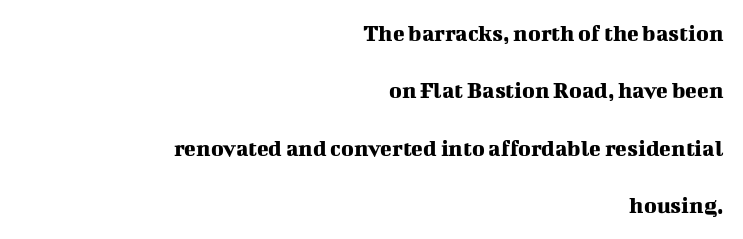
{"italic": "no", "underline": "no", "align": "right", "line_spacing": "loose", "line_spacing_ratio": 2.39, "letter_spacing": "normal", "letter_spacing_em": 0.0, "glyph_px": 24}
